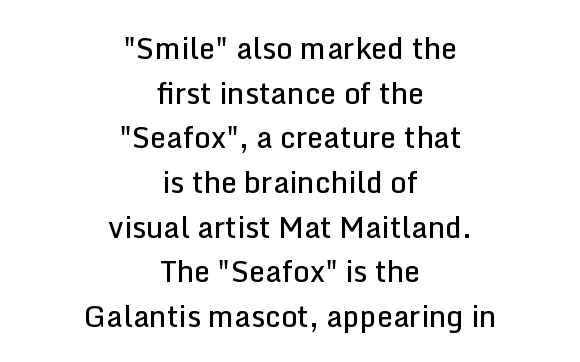
{"serif": "no", "italic": "no", "bold": "semi", "weight": "semibold", "width": "normal", "stroke_contrast": "low", "x_height": "medium", "monospaced": "no", "underline": "no", "align": "center", "line_spacing": "normal", "line_spacing_ratio": 1.54, "letter_spacing": "normal", "letter_spacing_em": 0.0, "glyph_px": 29}
